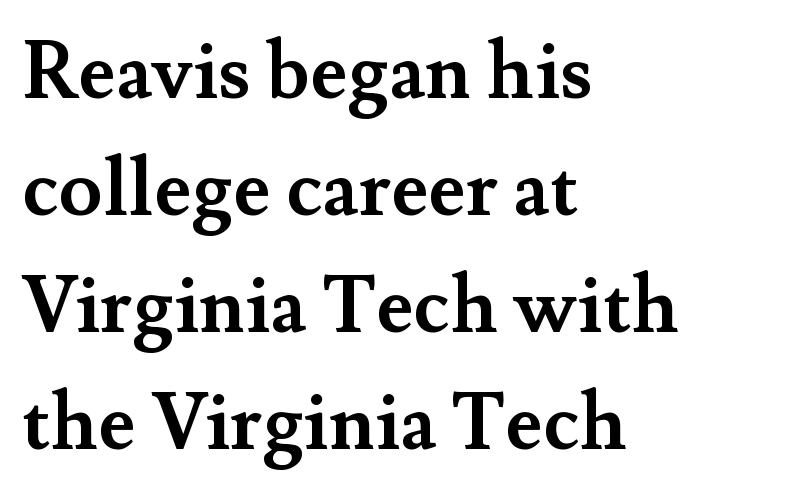
The image shows 79 px semibold serif type, upright; set left-aligned, normal line spacing (1.48x), normal letter spacing, not underlined; medium stroke contrast and a small x-height.
